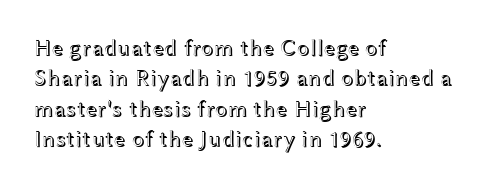
The face used here is rendered with its standard letterfit. These lines are set flush left with a ragged right edge. The glyphs are unaccompanied by any horizontal stroke below them. Normally led — the rows are evenly, conventionally spaced. Do the letters lean? They stand straight.
